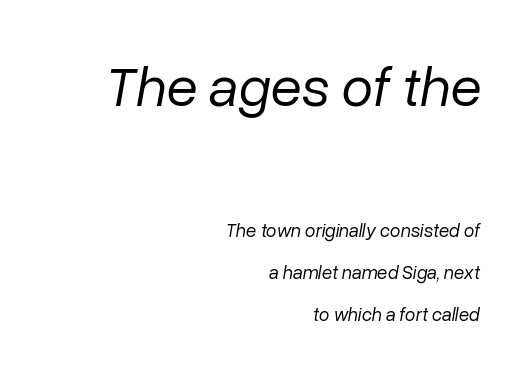
Only glyphs here, with clear space below each row. Visually, the top section dominates because its glyphs are scaled up. The rendering anchors every line to the right-hand side. Whoever set this chose breathing room over compactness in the vertical rhythm. Glyph-to-glyph distance matches everyday printed text.
